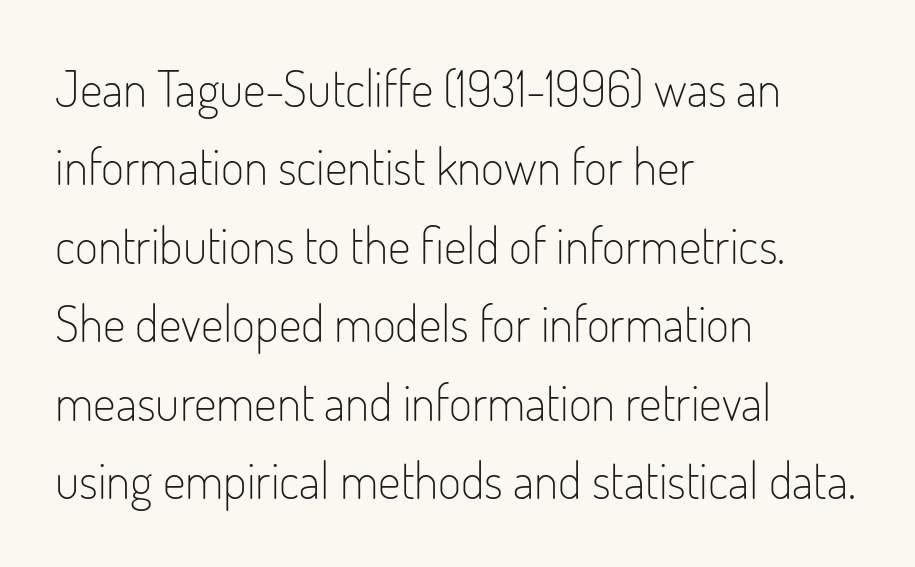
{"serif": "no", "italic": "no", "bold": "no", "weight": "light", "width": "condensed", "stroke_contrast": "low", "x_height": "small", "monospaced": "no", "underline": "no", "align": "left", "line_spacing": "normal", "line_spacing_ratio": 1.57, "letter_spacing": "normal", "letter_spacing_em": 0.0, "glyph_px": 50}
